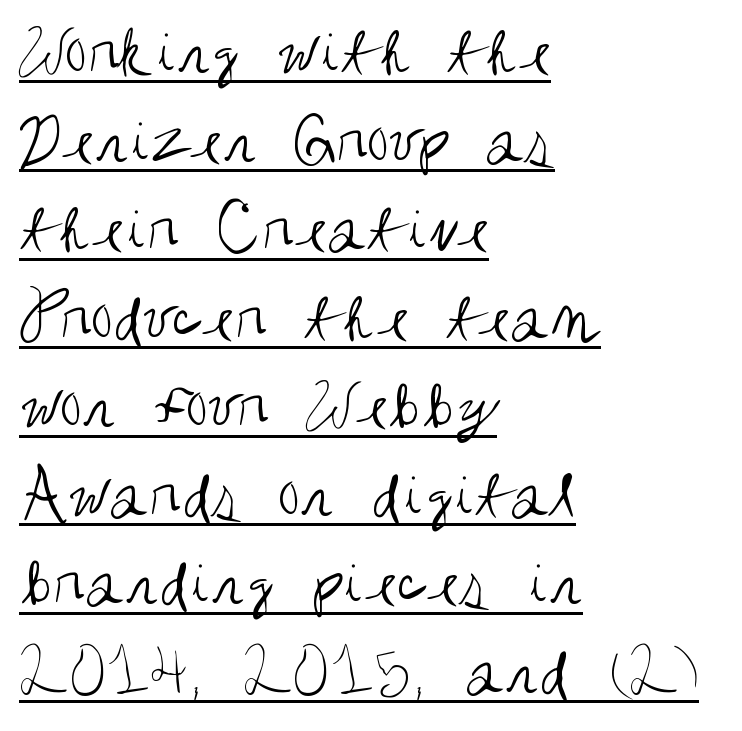
Q: Is the text bold? A: No.
Q: Is the typeface a serif or a sans-serif typeface? A: Sans-serif.
Q: Is the text underlined? A: Yes.
Q: How is the paragraph aligned? A: Left-aligned.
Q: Is the spacing between letters normal or unusually wide? A: Normal.
Q: Width (condensed, normal, or wide)? A: Condensed.
Q: Stroke contrast? A: Medium.
Q: x-height? A: Large.
Q: Monospaced? A: No.
